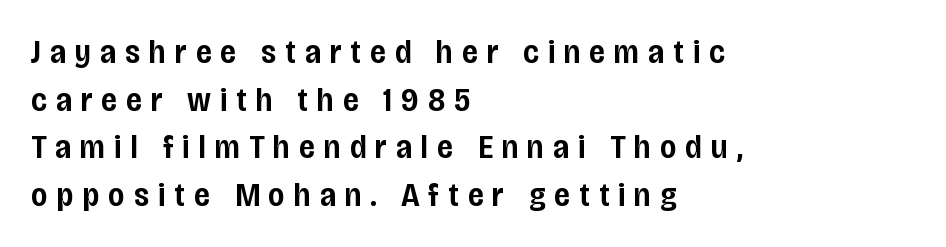
{"serif": "no", "italic": "no", "bold": "semi", "weight": "semibold", "width": "condensed", "stroke_contrast": "low", "x_height": "large", "monospaced": "no", "underline": "no", "align": "left", "line_spacing": "normal", "line_spacing_ratio": 1.4, "letter_spacing": "wide", "letter_spacing_em": 0.27, "glyph_px": 34}
